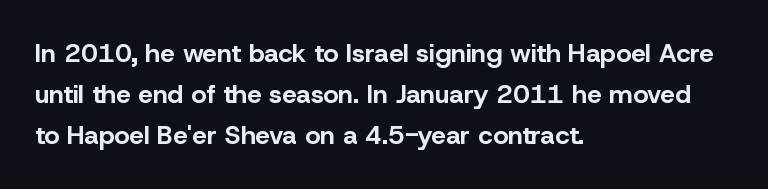
Standard letterfit; no display-style spreading of the glyphs. Compared with typical paragraphs, the rows here are spaced about the same. A bare baseline throughout the passage. Every stem runs plumb, perpendicular to the baseline. The typesetter chose a ragged-right arrangement here. The font is running at its bold setting.
